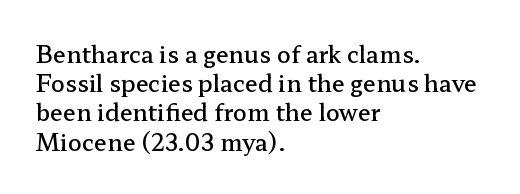
Every row of glyphs begins at an identical x-position on the left. Quick note: not italic, upright. A typesetter would call this zero additional tracking. Check under the words: just untouched page.
